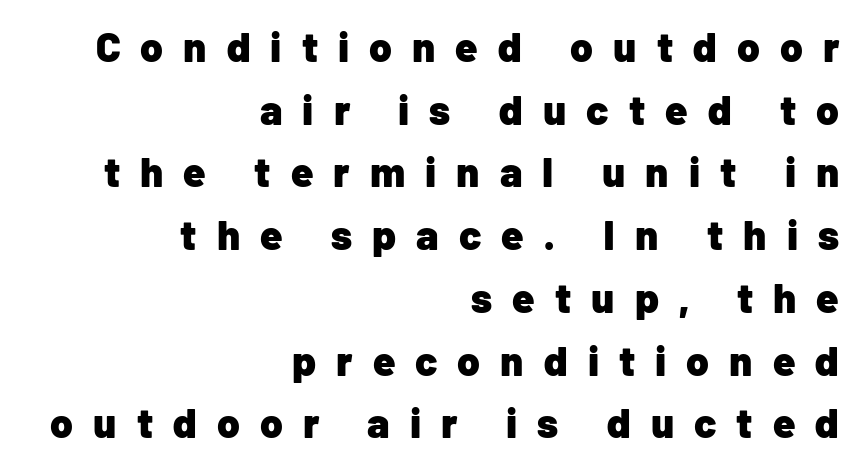
Q: Is the text bold? A: Yes.
Q: Is the text italic (slanted)? A: No, it is upright.
Q: Is the typeface a serif or a sans-serif typeface? A: Sans-serif.
Q: Is the text underlined? A: No.
Q: How is the paragraph aligned? A: Right-aligned.
Q: Is the spacing between letters normal or unusually wide? A: Unusually wide.
Q: Is the spacing between lines tight, normal or loose? A: Normal.
Q: Width (condensed, normal, or wide)? A: Normal.
Q: Stroke contrast? A: Low.
Q: x-height? A: Medium.
Q: Monospaced? A: No.
